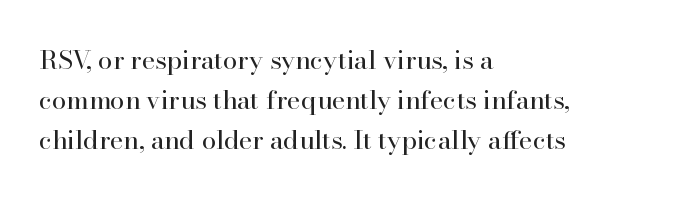
{"italic": "no", "bold": "no", "underline": "no", "align": "left", "line_spacing": "normal", "line_spacing_ratio": 1.53, "letter_spacing": "normal", "letter_spacing_em": 0.0, "glyph_px": 26}
